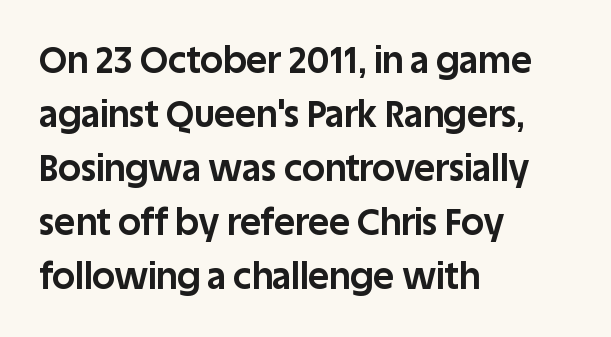
Horizontal bands of white between lines are of average thickness. This sample uses a sans-serif face. Strokes here are thick enough to call this a true bold. Here the glyphs are tracked normally, forming tight word shapes. Reading down the block, your eye returns to a fixed left position each line.
